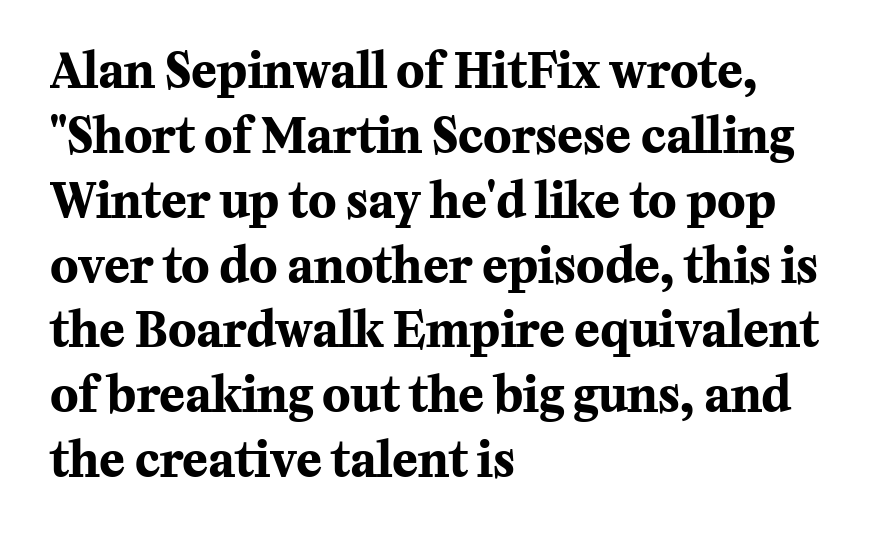
Yep, those are serifs on the letters. The space directly below the letters is spotless. Default kerning and tracking; the words read as compact shapes. Leading matches the norm, producing a regular column. The rendering uses natural spacing where letterforms have individual widths. In terms of weight, the rendering is a true, heavy bold.
